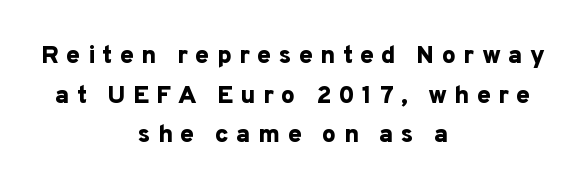
The image shows 25 px bold type, upright; set centered, normal line spacing (1.59x), unusually wide letter spacing (+0.29 em), not underlined.
